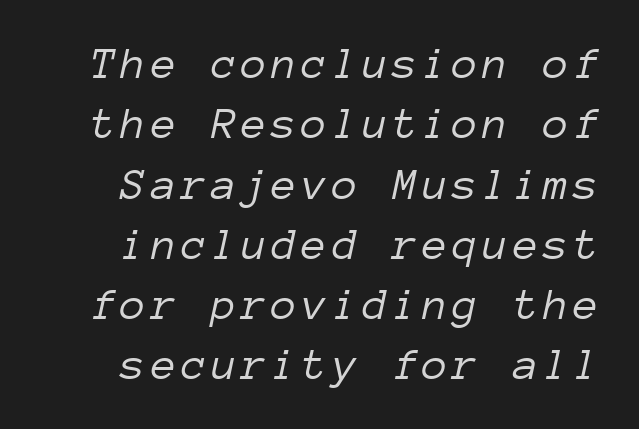
The image shows 46 px light type, italic (leaning right), monospaced; set normal line spacing (1.31x), not underlined; low stroke contrast and a medium x-height.
